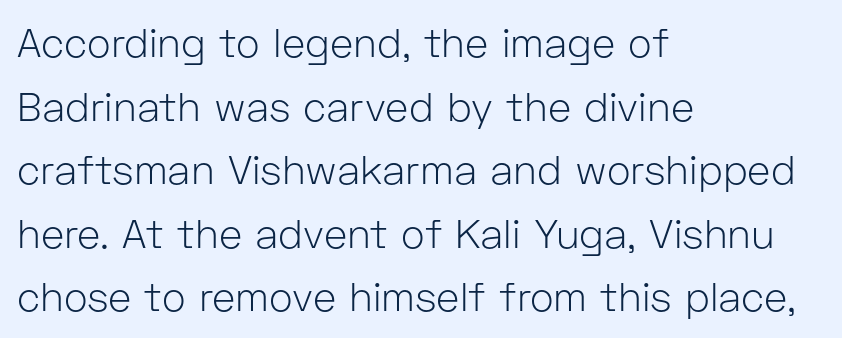
{"serif": "no", "italic": "no", "bold": "no", "weight": "light", "width": "normal", "stroke_contrast": "low", "x_height": "medium", "monospaced": "no", "underline": "no", "align": "left", "line_spacing": "normal", "line_spacing_ratio": 1.59, "letter_spacing": "normal", "letter_spacing_em": 0.0, "glyph_px": 40}
